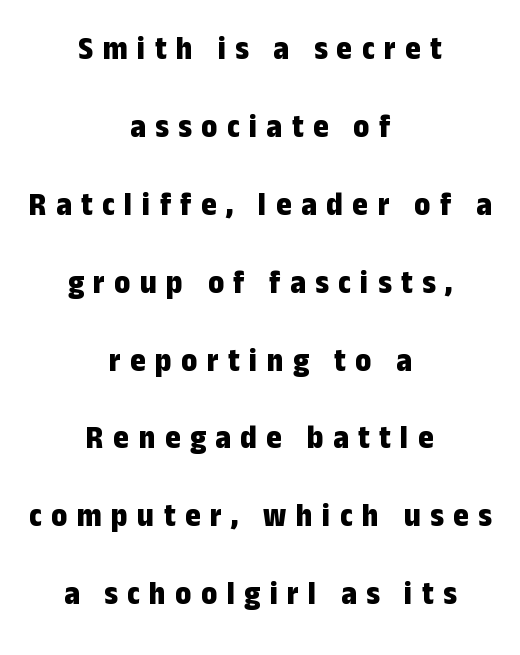
Caption: bold face, heavy strokes. This sample is center-justified, so both line endings float freely. You could not count columns in this text — the font is proportionally spaced. These lines were composed using upright roman letters. This is sans-serif lettering, the kind often seen on screens and signage.
